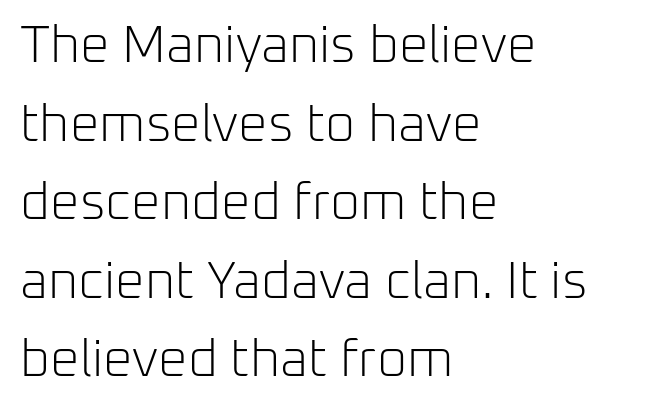
The image shows 52 px light sans-serif type, upright; set left-aligned, normal line spacing (1.51x), normal letter spacing, not underlined; low stroke contrast and a medium x-height.
